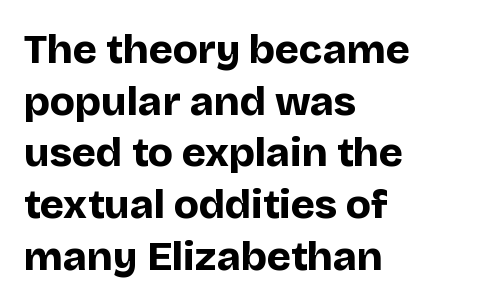
The image shows 41 px bold sans-serif type, upright; set left-aligned, normal line spacing (1.26x), normal letter spacing, not underlined; low stroke contrast and a large x-height.
